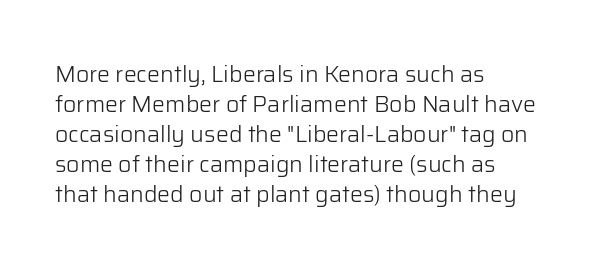
Q: Is the text bold? A: No.
Q: Is the text italic (slanted)? A: No, it is upright.
Q: Is the text underlined? A: No.
Q: How is the paragraph aligned? A: Left-aligned.
Q: Is the spacing between letters normal or unusually wide? A: Normal.
Q: Is the spacing between lines tight, normal or loose? A: Normal.
